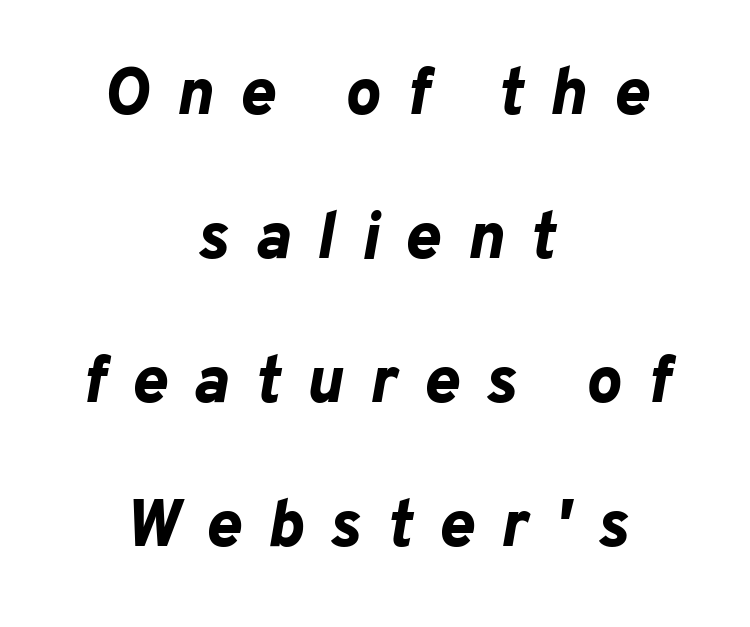
The image shows 66 px bold type, italic (leaning right); set centered, loose line spacing (2.18x), unusually wide letter spacing (+0.4 em), not underlined; low stroke contrast and a medium x-height.
